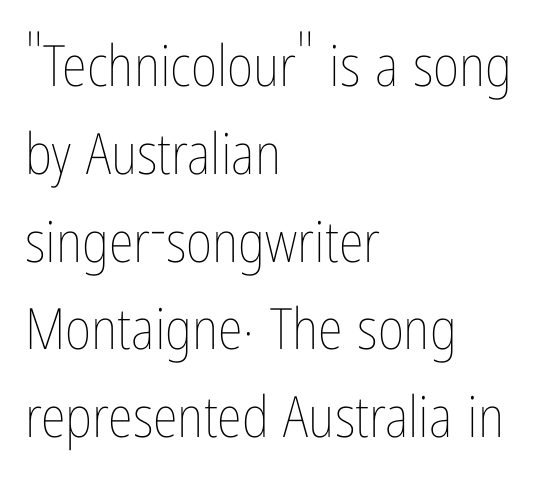
{"italic": "no", "bold": "no", "weight": "thin", "width": "condensed", "stroke_contrast": "low", "x_height": "medium", "monospaced": "no", "underline": "no", "align": "left", "line_spacing": "normal", "line_spacing_ratio": 1.54, "letter_spacing": "normal", "letter_spacing_em": 0.0, "glyph_px": 57}
